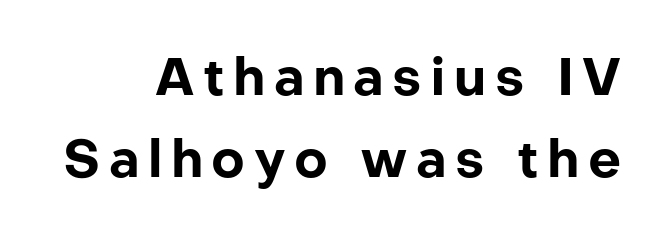
Q: Is the text bold? A: Yes.
Q: Is the text italic (slanted)? A: No, it is upright.
Q: Is the typeface a serif or a sans-serif typeface? A: Sans-serif.
Q: Is the text underlined? A: No.
Q: Is the spacing between lines tight, normal or loose? A: Normal.
Q: Width (condensed, normal, or wide)? A: Normal.
Q: Stroke contrast? A: Low.
Q: x-height? A: Medium.
Q: Monospaced? A: No.
